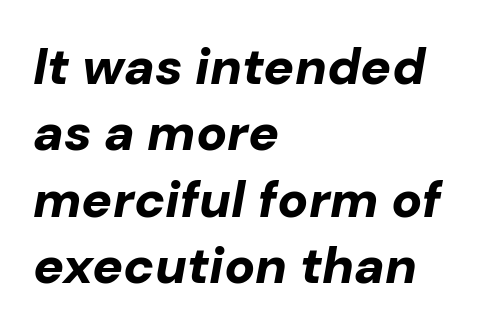
{"italic": "yes", "lean": "right", "slant_degrees": 10, "bold": "yes", "weight": "bold", "width": "normal", "stroke_contrast": "low", "x_height": "medium", "monospaced": "no", "underline": "no", "align": "left", "line_spacing": "normal", "line_spacing_ratio": 1.3, "letter_spacing": "normal", "letter_spacing_em": 0.0, "glyph_px": 51}
